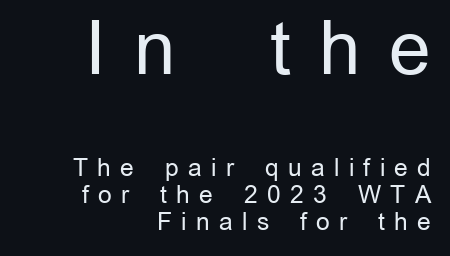
Each letter's strokes conclude bluntly, with no projecting serifs. Right-aligned paragraph, ragged on the left. You could barely slide anything between these rows. The foot of each line stays bare and open. The type is letterspaced generously, with wide tracking. Style check: upright.
